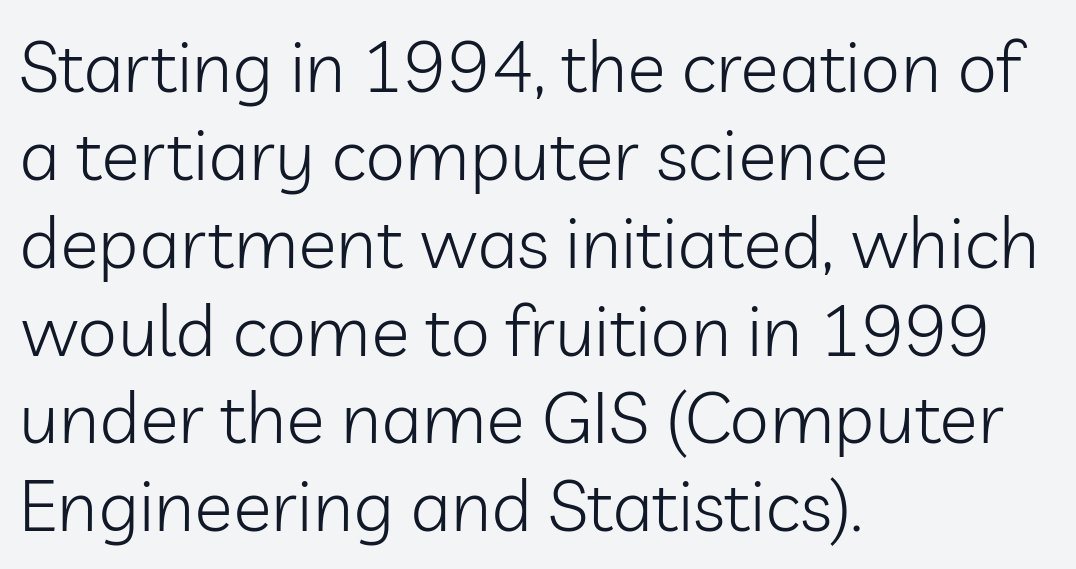
The image shows 72 px light sans-serif type, upright; set left-aligned, line spacing 1.22x, normal letter spacing, not underlined; low stroke contrast and a medium x-height.
